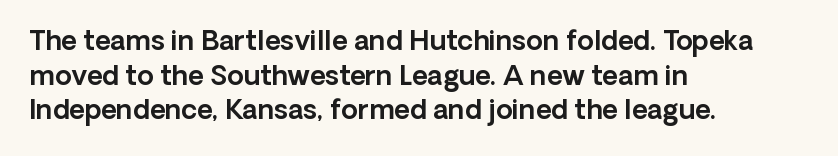
The image shows 27 px text type, upright; set left-aligned, normal line spacing (1.28x), normal letter spacing, not underlined.
